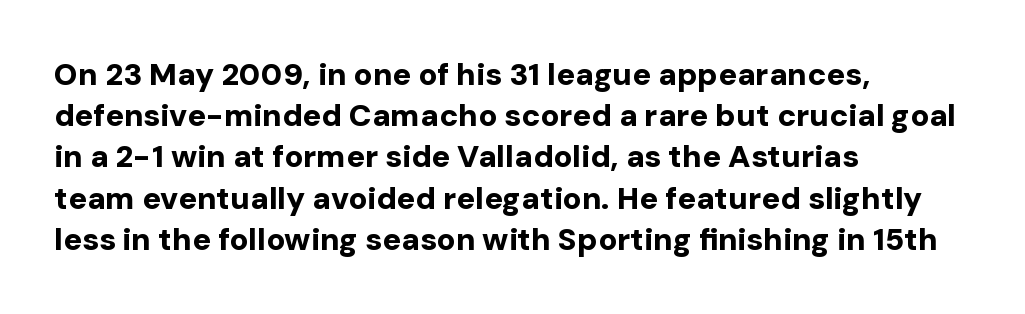
These lines carry a lot of weight — the face is fully bold. All the whitespace from short lines collects on the right. Normally led — the rows are evenly, conventionally spaced. This rendering features lettering with no underline. These lines are rendered in a variable-pitch font.
